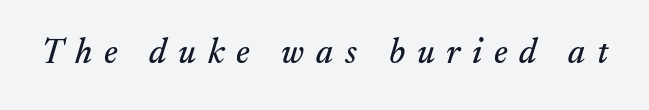
This sample has the flowing, uneven cadence of proportional lettering. The typeface chosen for these lines features serifs. Is the type slanted? Yes — the strokes lean at a clear angle. Unmarked baselines from the first word to the last.
